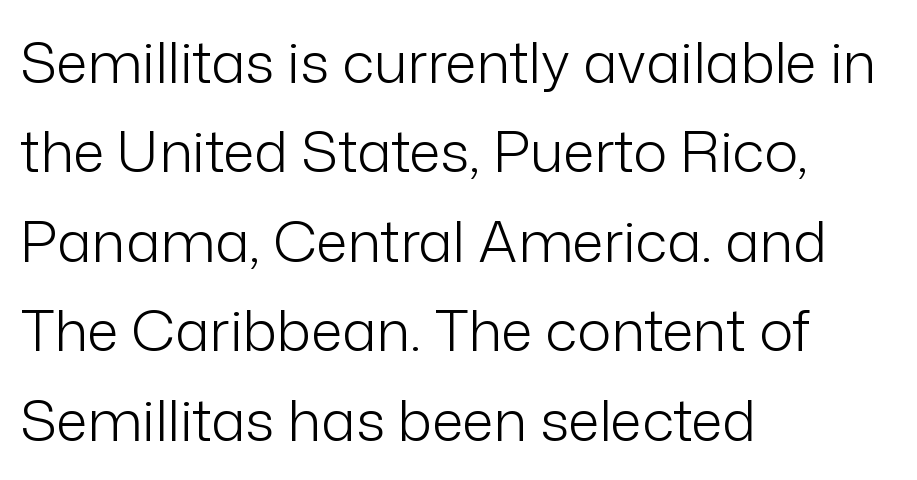
The image shows 57 px light sans-serif type, upright; set left-aligned, normal line spacing (1.57x), normal letter spacing, not underlined; low stroke contrast and a medium x-height.
